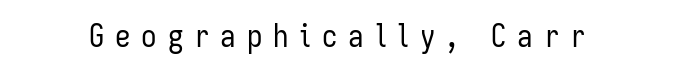
Q: Is the text bold? A: No.
Q: Is the text italic (slanted)? A: No, it is upright.
Q: Is the typeface a serif or a sans-serif typeface? A: Sans-serif.
Q: Is the text underlined? A: No.
Q: Is the spacing between letters normal or unusually wide? A: Unusually wide.
Q: Width (condensed, normal, or wide)? A: Condensed.
Q: Stroke contrast? A: Low.
Q: x-height? A: Medium.
Q: Monospaced? A: No.
